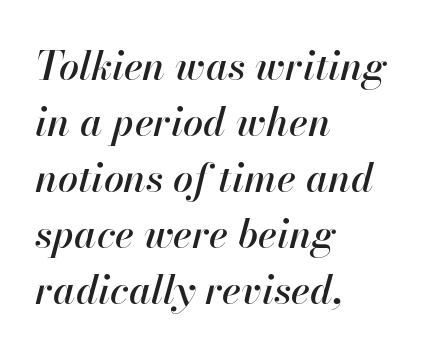
The image shows 40 px text type, italic (leaning right); set left-aligned, normal line spacing (1.4x), normal letter spacing, not underlined; high stroke contrast and a small x-height.
